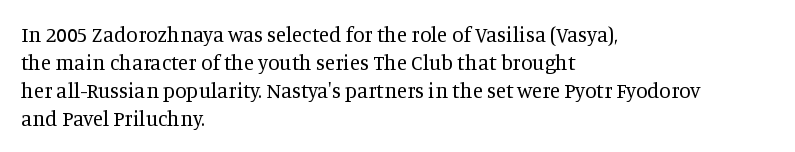
The paragraph has a hard left edge and a soft right edge. Rows of type keep a routine distance in the vertical direction. The letters sit at their default tracking, neither squeezed nor spread. Posture: vertical.
